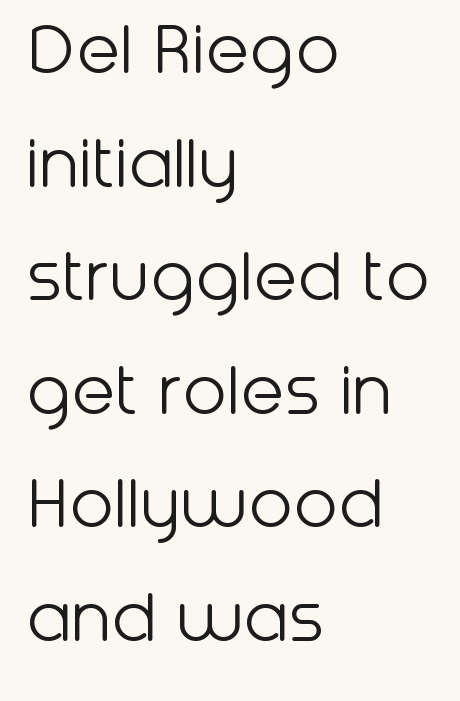
The image shows 80 px light sans-serif type, upright; set left-aligned, normal line spacing (1.42x), normal letter spacing, not underlined; low stroke contrast and a medium x-height.
